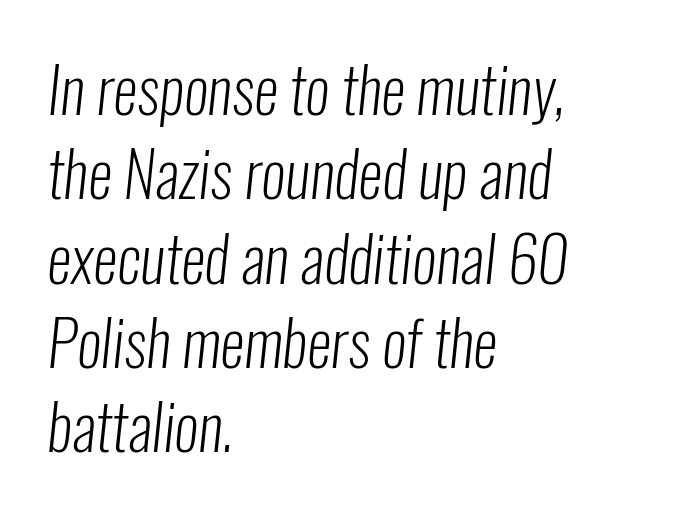
Q: Is the text bold? A: No.
Q: Is the typeface a serif or a sans-serif typeface? A: Sans-serif.
Q: Is the text underlined? A: No.
Q: How is the paragraph aligned? A: Left-aligned.
Q: Is the spacing between letters normal or unusually wide? A: Normal.
Q: Is the spacing between lines tight, normal or loose? A: Normal.
Q: Width (condensed, normal, or wide)? A: Condensed.
Q: Stroke contrast? A: Low.
Q: x-height? A: Medium.
Q: Monospaced? A: No.
